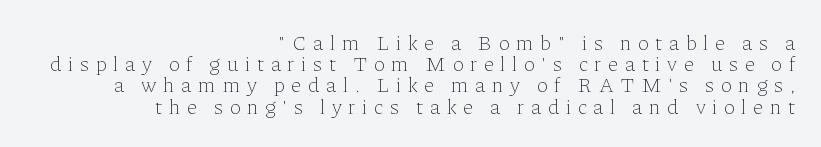
{"italic": "no", "bold": "no", "underline": "no", "align": "right", "line_spacing": "tight", "line_spacing_ratio": 1.01, "letter_spacing": "wide", "letter_spacing_em": 0.32, "glyph_px": 21}
